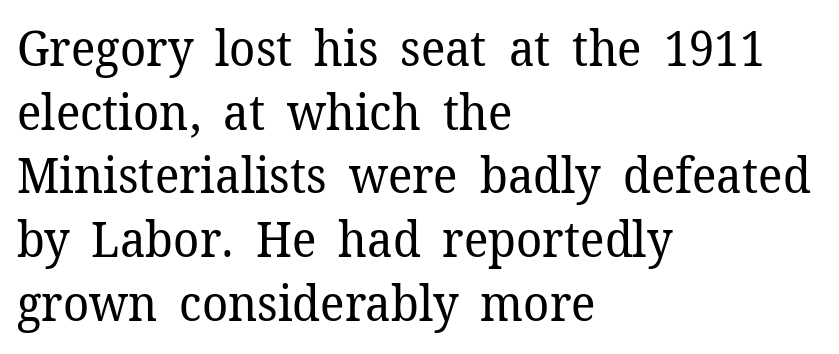
{"serif": "yes", "italic": "no", "bold": "no", "weight": "regular", "width": "normal", "stroke_contrast": "low", "x_height": "medium", "monospaced": "no", "underline": "no", "align": "left", "line_spacing": "normal", "line_spacing_ratio": 1.3, "letter_spacing": "normal", "letter_spacing_em": 0.0, "glyph_px": 49}
